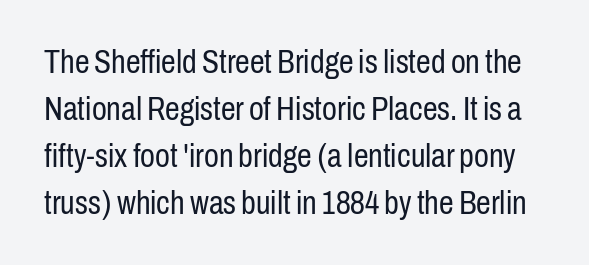
The letters carry no serifs — their stems end cleanly without finishing strokes. The tracking reads as untouched default to a designer's eye. Does the leading feel generous? No, just average. A typesetter would call this proportional, since set widths differ per character. Decoration check: the copy has no underline.
